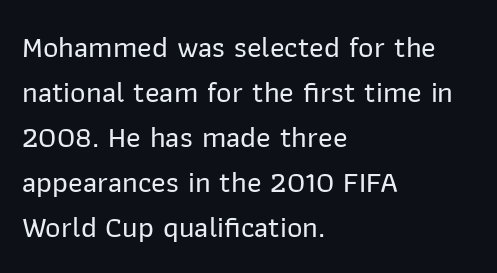
Q: Is the text italic (slanted)? A: No, it is upright.
Q: Is the typeface a serif or a sans-serif typeface? A: Sans-serif.
Q: Is the text underlined? A: No.
Q: How is the paragraph aligned? A: Left-aligned.
Q: Is the spacing between letters normal or unusually wide? A: Normal.
Q: Is the spacing between lines tight, normal or loose? A: Normal.
Q: Width (condensed, normal, or wide)? A: Normal.
Q: Stroke contrast? A: Low.
Q: x-height? A: Medium.
Q: Monospaced? A: No.
